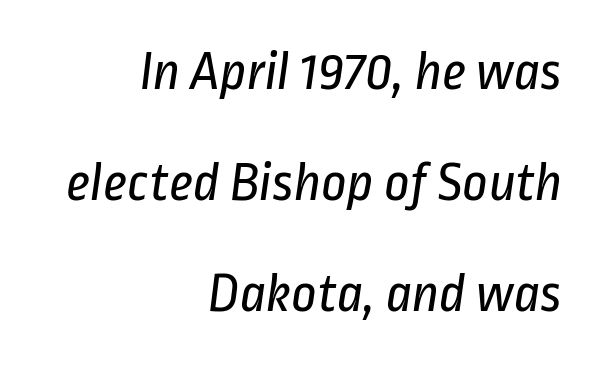
{"serif": "no", "bold": "no", "weight": "regular", "width": "condensed", "stroke_contrast": "low", "x_height": "medium", "monospaced": "no", "underline": "no", "align": "right", "line_spacing": "loose", "line_spacing_ratio": 1.98, "letter_spacing": "normal", "letter_spacing_em": 0.0, "glyph_px": 56}
